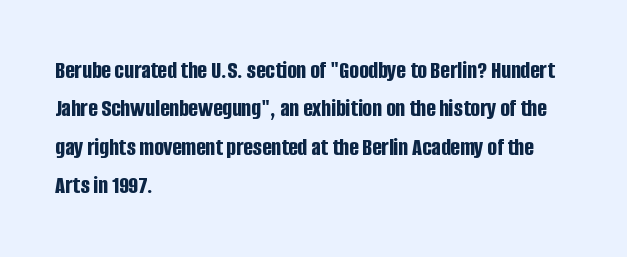
Q: Is the text bold? A: Yes.
Q: Is the text italic (slanted)? A: No, it is upright.
Q: Is the text underlined? A: No.
Q: How is the paragraph aligned? A: Left-aligned.
Q: Is the spacing between letters normal or unusually wide? A: Normal.
Q: Is the spacing between lines tight, normal or loose? A: Normal.
